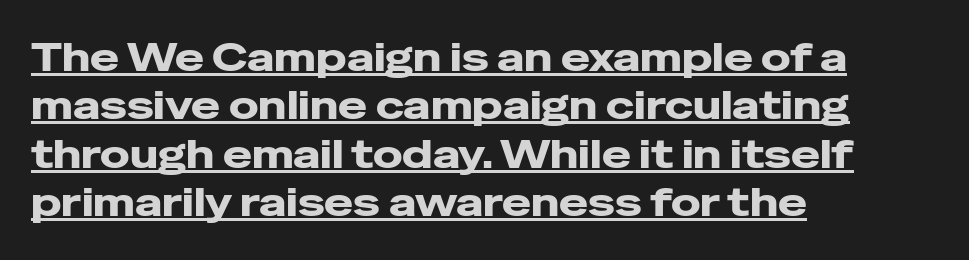
The image shows 39 px heavy, wide sans-serif type, upright; set left-aligned, line spacing 1.24x, normal letter spacing, underlined; low stroke contrast and a medium x-height.
